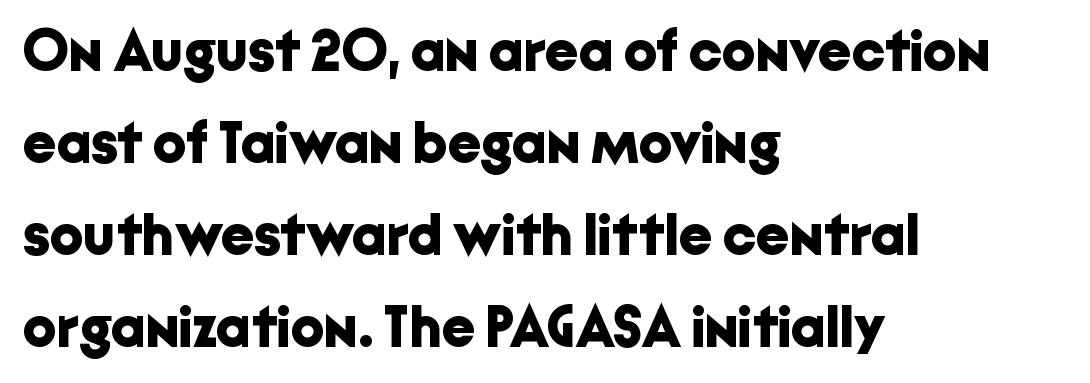
Is there much room between lines? A standard amount, neither cramped nor airy. The compositor pushed each line to the left boundary. Nothing sits at the stroke ends, so this counts as sans-serif. Typographic density is high because the face is bold.
